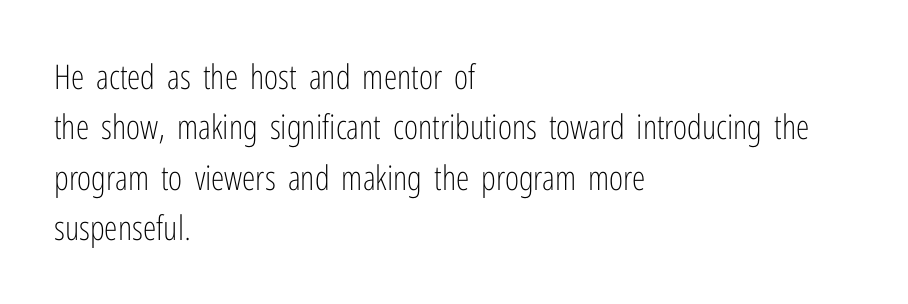
The strip under each line holds only bare page. The passage shown stacks its lines at a standard gap. Italic: no, the glyphs are upright roman. Words appear dense and cohesive because spacing is normal. This sample uses a sans-serif face.
